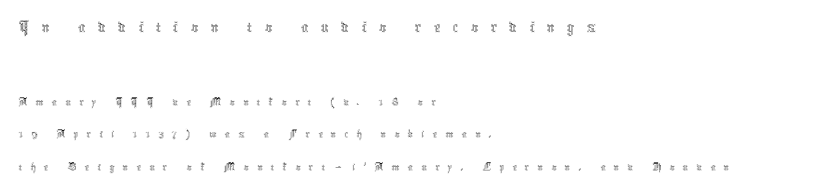
The tracking jumps out immediately: characters are airy and widely separated. When letters stand straight like this, we call the style roman or upright. Top chunk: large. Bottom chunk: small. These lines are set flush left with a ragged right edge. The rows are spaced the way most documents space them. The characters are drawn with everyday or finer stroke widths.
